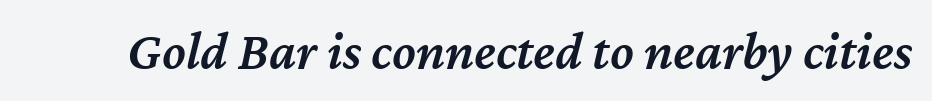
{"italic": "yes", "lean": "right", "slant_degrees": 12, "bold": "semi", "weight": "semibold", "width": "normal", "stroke_contrast": "medium", "x_height": "medium", "monospaced": "no", "underline": "no", "letter_spacing": "normal", "letter_spacing_em": 0.0, "glyph_px": 54}
